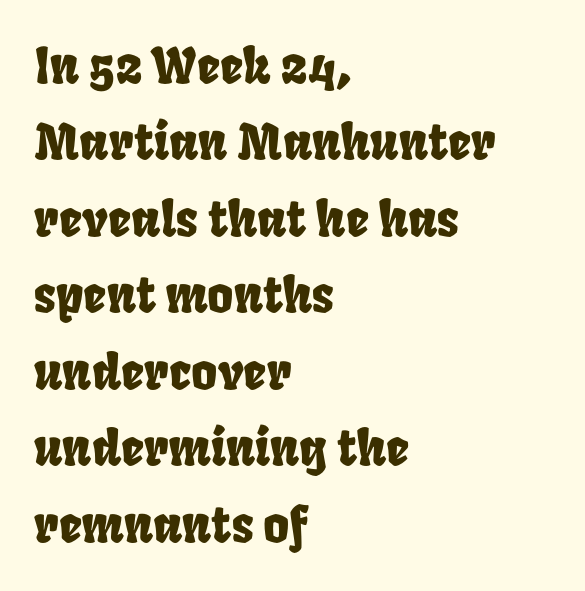
Q: Is the text underlined? A: No.
Q: How is the paragraph aligned? A: Left-aligned.
Q: Is the spacing between letters normal or unusually wide? A: Normal.
Q: Is the spacing between lines tight, normal or loose? A: Normal.
Q: Width (condensed, normal, or wide)? A: Condensed.
Q: Stroke contrast? A: Low.
Q: x-height? A: Large.
Q: Monospaced? A: No.
